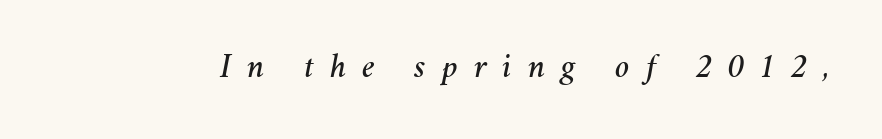
The zone under the glyphs is completely vacant. Caption: expanded tracking, letters set apart. Style check: oblique. Proportional: the letters do not fall into vertical columns.
